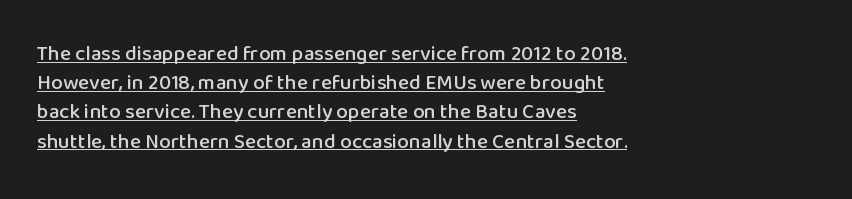
Q: Is the text italic (slanted)? A: No, it is upright.
Q: Is the text underlined? A: Yes.
Q: How is the paragraph aligned? A: Left-aligned.
Q: Is the spacing between letters normal or unusually wide? A: Normal.
Q: Is the spacing between lines tight, normal or loose? A: Normal.
